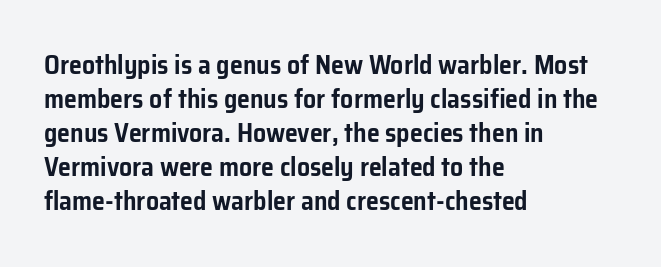
Q: Is the text italic (slanted)? A: No, it is upright.
Q: Is the text underlined? A: No.
Q: How is the paragraph aligned? A: Left-aligned.
Q: Is the spacing between letters normal or unusually wide? A: Normal.
Q: Is the spacing between lines tight, normal or loose? A: Normal.
